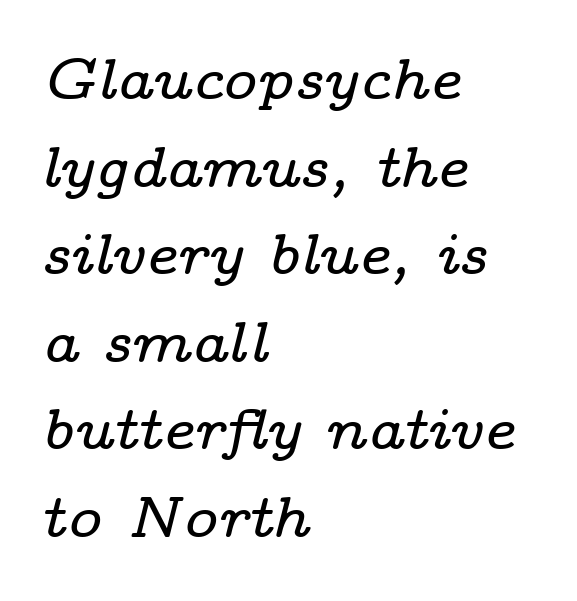
{"serif": "yes", "italic": "yes", "lean": "right", "slant_degrees": 14, "width": "wide", "stroke_contrast": "low", "x_height": "medium", "monospaced": "no", "underline": "no", "align": "left", "line_spacing": "normal", "line_spacing_ratio": 1.51, "letter_spacing": "normal", "letter_spacing_em": 0.0, "glyph_px": 58}
